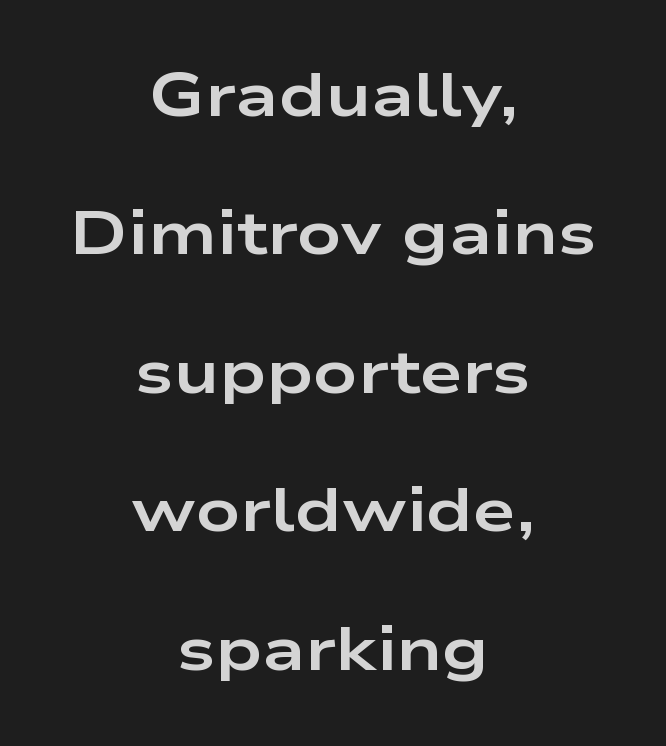
The image shows 61 px bold, wide sans-serif type, upright; set centered, loose line spacing (2.27x), normal letter spacing, not underlined; low stroke contrast and a medium x-height.
